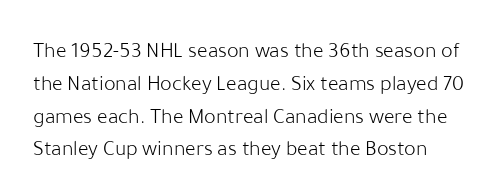
The image shows 22 px text type, upright; set normal line spacing (1.49x), normal letter spacing, not underlined.
